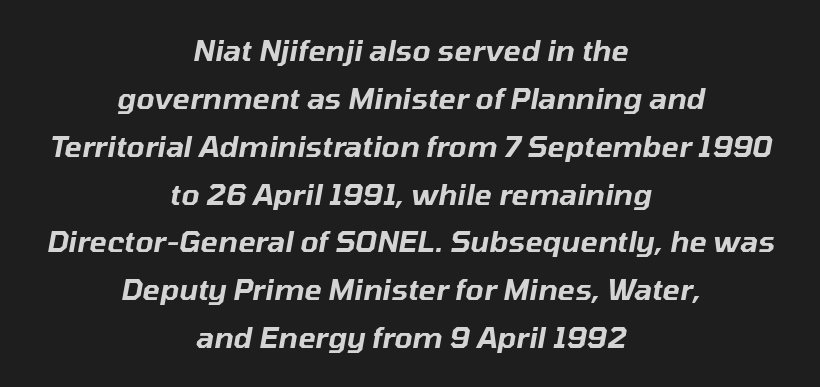
{"italic": "yes", "lean": "right", "slant_degrees": 10, "width": "normal", "stroke_contrast": "low", "x_height": "medium", "monospaced": "no", "underline": "no", "align": "center", "line_spacing": "normal", "line_spacing_ratio": 1.65, "letter_spacing": "normal", "letter_spacing_em": 0.0, "glyph_px": 29}
